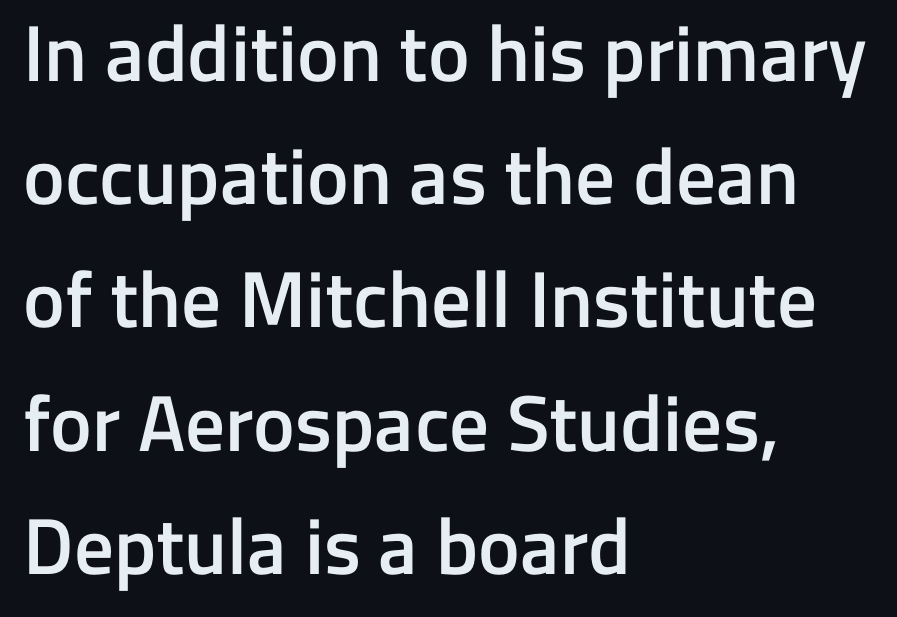
Q: Is the text bold? A: Semi-bold.
Q: Is the text italic (slanted)? A: No, it is upright.
Q: Is the typeface a serif or a sans-serif typeface? A: Sans-serif.
Q: Is the text underlined? A: No.
Q: How is the paragraph aligned? A: Left-aligned.
Q: Is the spacing between letters normal or unusually wide? A: Normal.
Q: Is the spacing between lines tight, normal or loose? A: Normal.
Q: Width (condensed, normal, or wide)? A: Normal.
Q: Stroke contrast? A: Low.
Q: x-height? A: Medium.
Q: Monospaced? A: No.
